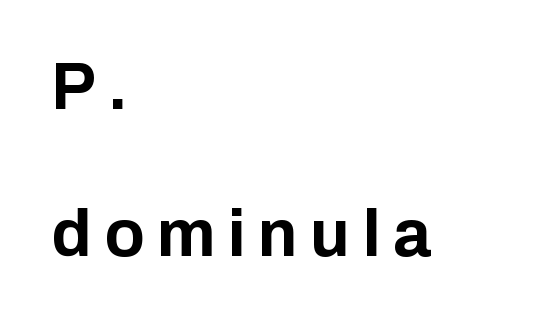
The image shows 66 px bold sans-serif type, upright; set left-aligned, loose line spacing (2.23x), not underlined; low stroke contrast and a medium x-height.
